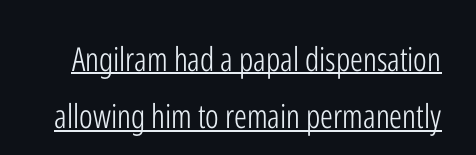
The image shows 33 px light, condensed sans-serif type, upright; set line spacing 1.73x, normal letter spacing, underlined; low stroke contrast and a medium x-height.
